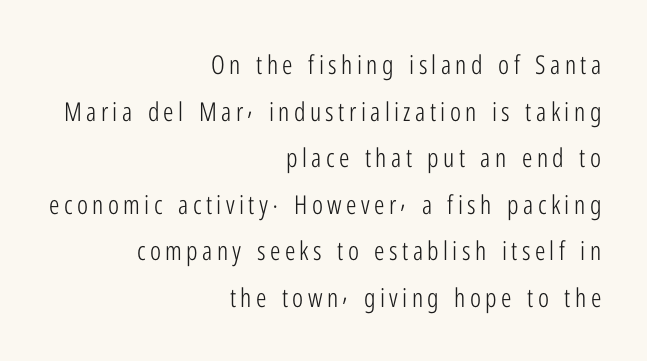
The image shows 26 px text type, upright; set right-aligned, line spacing 1.79x, not underlined.
